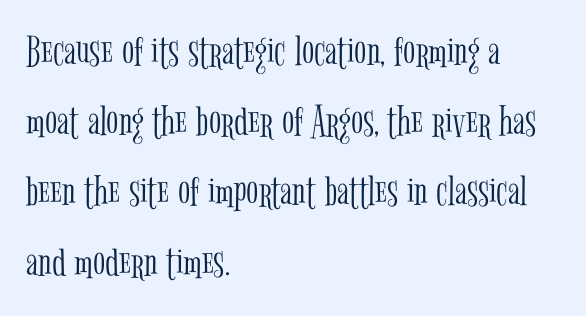
Does the lettering tilt? It doesn't — this is upright. Underline: absent. What's the leading like? Ordinary, nothing unusual. This sample uses plain, unmodified letter spacing.
